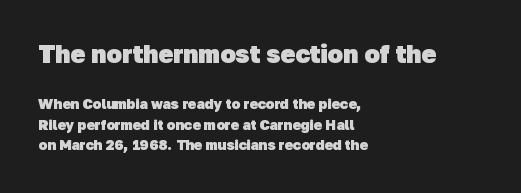
Q: Is the text bold? A: Yes.
Q: Is the text underlined? A: No.
Q: How is the paragraph aligned? A: Left-aligned.
Q: Is the spacing between letters normal or unusually wide? A: Normal.
Q: Is the spacing between lines tight, normal or loose? A: Normal.
Q: Which block of text is set in a larger size, the first (top) or the second (bottom)? A: The first (top) one.
